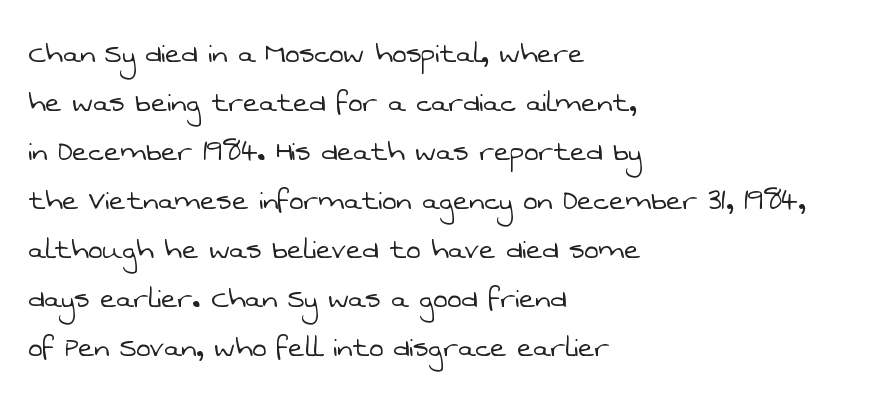
Q: Is the text bold? A: No.
Q: Is the typeface a serif or a sans-serif typeface? A: Sans-serif.
Q: Is the text underlined? A: No.
Q: How is the paragraph aligned? A: Left-aligned.
Q: Is the spacing between letters normal or unusually wide? A: Normal.
Q: Is the spacing between lines tight, normal or loose? A: Normal.
Q: Width (condensed, normal, or wide)? A: Normal.
Q: Stroke contrast? A: Low.
Q: x-height? A: Medium.
Q: Monospaced? A: No.
